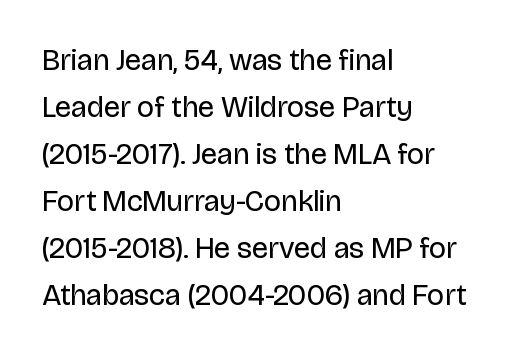
Spacing between characters is what you'd get straight out of the box. You could not count columns in this text — the font is proportionally spaced. Stroke mass is kept to a normal reading level or below. Each line starts at the same left margin while the right side varies. Nothing sits at the stroke ends, so this counts as sans-serif.
